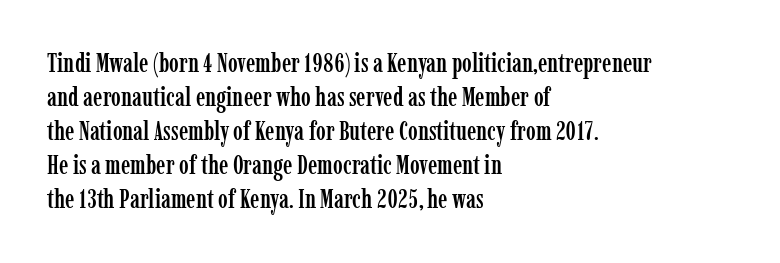
The image shows 26 px text type, upright; set left-aligned, normal line spacing (1.31x), normal letter spacing, not underlined.
